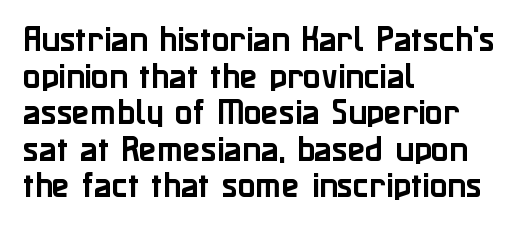
Q: Is the text italic (slanted)? A: No, it is upright.
Q: Is the typeface a serif or a sans-serif typeface? A: Sans-serif.
Q: Is the text underlined? A: No.
Q: How is the paragraph aligned? A: Left-aligned.
Q: Is the spacing between letters normal or unusually wide? A: Normal.
Q: Is the spacing between lines tight, normal or loose? A: Normal.
Q: Width (condensed, normal, or wide)? A: Normal.
Q: Stroke contrast? A: Low.
Q: x-height? A: Medium.
Q: Monospaced? A: No.
